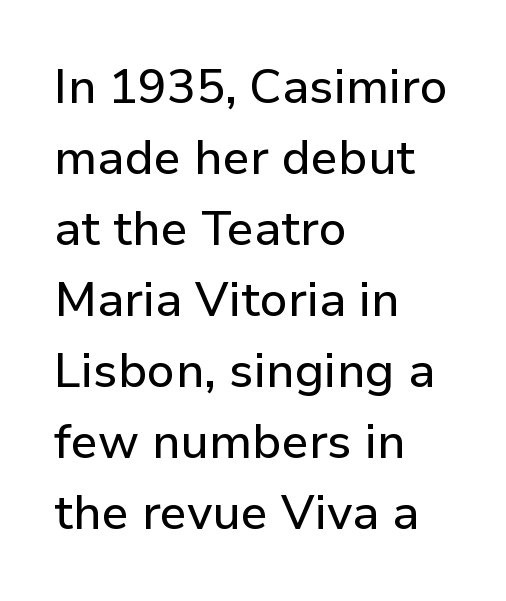
Q: Is the text italic (slanted)? A: No, it is upright.
Q: Is the typeface a serif or a sans-serif typeface? A: Sans-serif.
Q: Is the text underlined? A: No.
Q: How is the paragraph aligned? A: Left-aligned.
Q: Is the spacing between letters normal or unusually wide? A: Normal.
Q: Is the spacing between lines tight, normal or loose? A: Normal.
Q: Width (condensed, normal, or wide)? A: Normal.
Q: Stroke contrast? A: Low.
Q: x-height? A: Medium.
Q: Monospaced? A: No.
